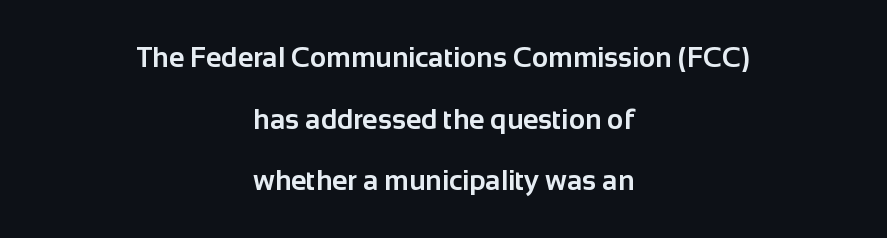
Q: Is the text bold? A: Yes.
Q: Is the text italic (slanted)? A: No, it is upright.
Q: Is the typeface a serif or a sans-serif typeface? A: Sans-serif.
Q: Is the text underlined? A: No.
Q: How is the paragraph aligned? A: Centered.
Q: Is the spacing between letters normal or unusually wide? A: Normal.
Q: Is the spacing between lines tight, normal or loose? A: Loose.
Q: Width (condensed, normal, or wide)? A: Normal.
Q: Stroke contrast? A: Low.
Q: x-height? A: Medium.
Q: Monospaced? A: No.
